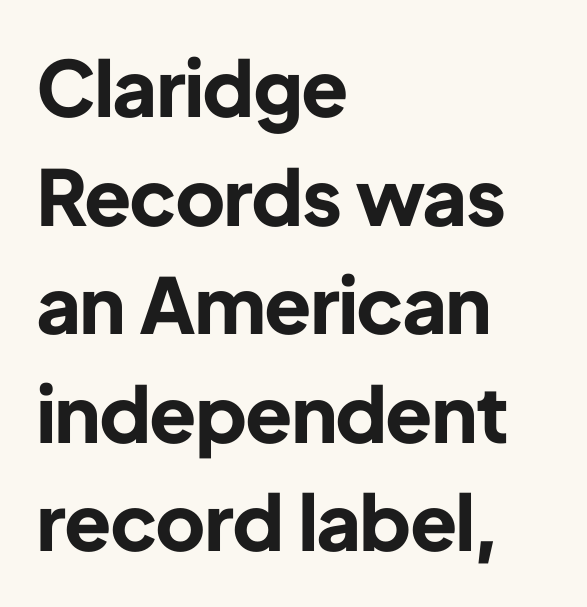
The image shows 77 px bold sans-serif type, upright; set left-aligned, normal line spacing (1.41x), normal letter spacing, not underlined; low stroke contrast and a medium x-height.
